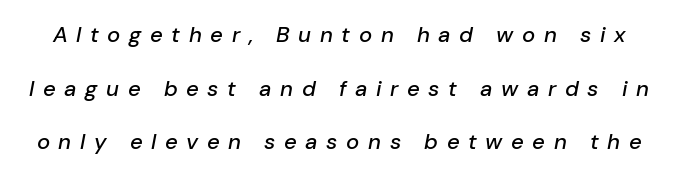
The image shows 22 px text type, italic (leaning right); set loose line spacing (2.44x), unusually wide letter spacing (+0.39 em), not underlined.
